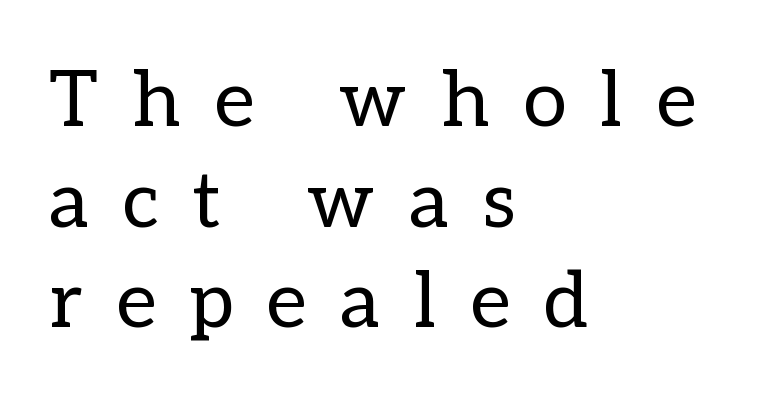
Q: Is the text bold? A: No.
Q: Is the text italic (slanted)? A: No, it is upright.
Q: Is the text underlined? A: No.
Q: How is the paragraph aligned? A: Left-aligned.
Q: Is the spacing between letters normal or unusually wide? A: Unusually wide.
Q: Is the spacing between lines tight, normal or loose? A: Normal.
Q: Width (condensed, normal, or wide)? A: Normal.
Q: Stroke contrast? A: Low.
Q: x-height? A: Medium.
Q: Monospaced? A: No.
